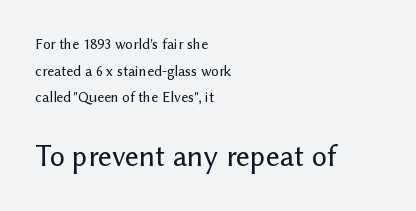
Q: Is the text italic (slanted)? A: No, it is upright.
Q: Is the typeface a serif or a sans-serif typeface? A: Sans-serif.
Q: Is the text underlined? A: No.
Q: How is the paragraph aligned? A: Left-aligned.
Q: Is the spacing between letters normal or unusually wide? A: Normal.
Q: Which block of text is set in a larger size, the first (top) or the second (bottom)? A: The second (bottom) one.
Q: Width (condensed, normal, or wide)? A: Normal.
Q: Stroke contrast? A: Low.
Q: x-height? A: Medium.
Q: Monospaced? A: No.
